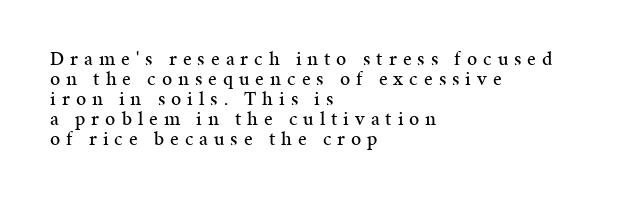
{"italic": "no", "underline": "no", "align": "left", "line_spacing": "tight", "line_spacing_ratio": 1.0, "letter_spacing": "wide", "letter_spacing_em": 0.3, "glyph_px": 20}
